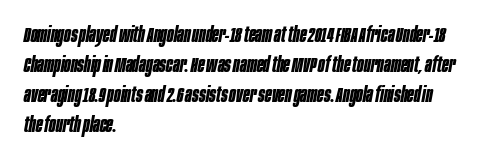
The image shows 22 px bold type, italic (leaning right); set left-aligned, normal line spacing (1.36x), normal letter spacing, not underlined.
